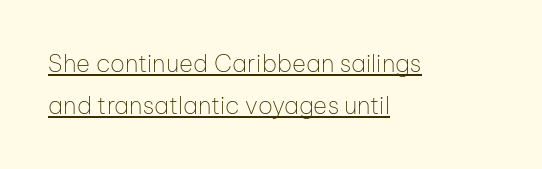
Counters stay open thanks to moderate or lighter strokes. These lines were composed using upright roman letters. This sample is left-justified, so line endings fall wherever the words run out. Every word sits above its own underline. A typesetter would call this zero additional tracking.
